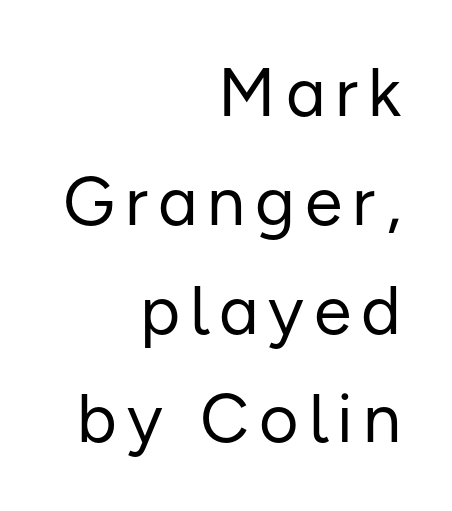
{"serif": "no", "italic": "no", "bold": "no", "weight": "regular", "width": "normal", "stroke_contrast": "low", "x_height": "medium", "monospaced": "no", "underline": "no", "align": "right", "line_spacing": "normal", "line_spacing_ratio": 1.6, "glyph_px": 68}
